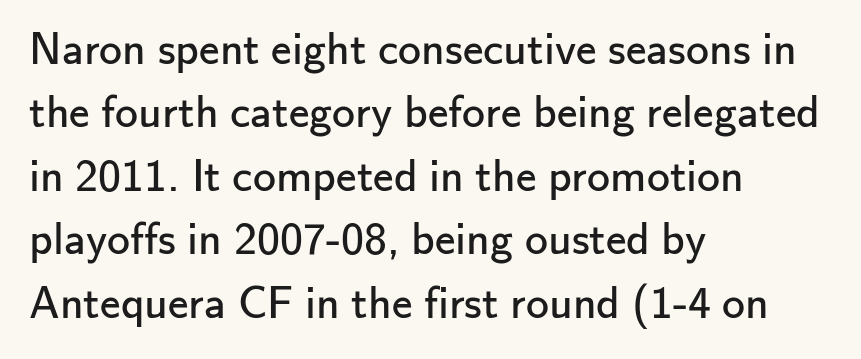
{"serif": "no", "italic": "no", "bold": "no", "weight": "regular", "width": "normal", "stroke_contrast": "low", "x_height": "small", "monospaced": "no", "underline": "no", "align": "left", "line_spacing": "normal", "line_spacing_ratio": 1.38, "letter_spacing": "normal", "letter_spacing_em": 0.0, "glyph_px": 46}
